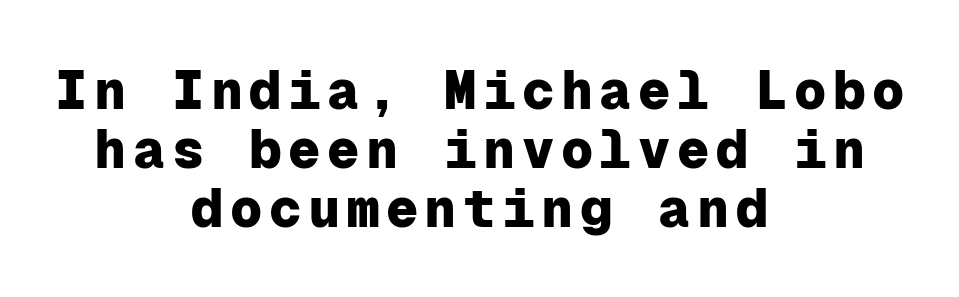
This rendering features lettering with no underline. This block would grow much taller if given ordinary leading; it's compressed now. The letters march in equal steps, a hallmark of fixed-pitch type. Plenty of ink on the page — the face is bold.
